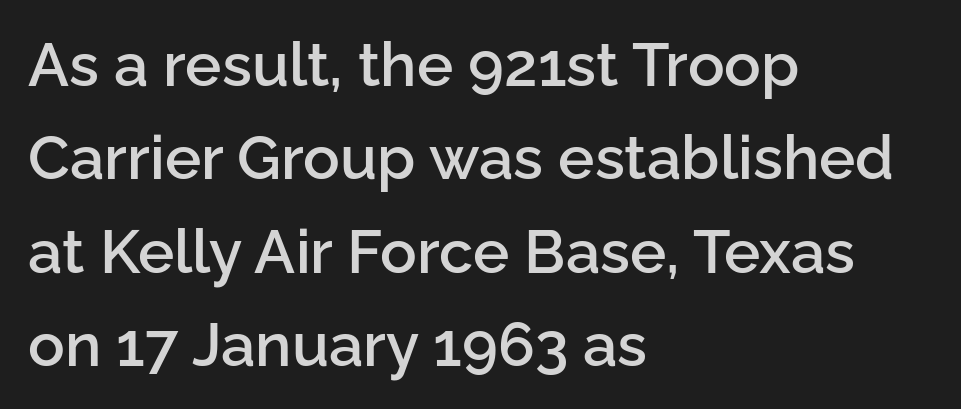
{"serif": "no", "italic": "no", "bold": "semi", "weight": "semibold", "width": "normal", "stroke_contrast": "low", "x_height": "medium", "monospaced": "no", "underline": "no", "align": "left", "line_spacing": "normal", "line_spacing_ratio": 1.53, "letter_spacing": "normal", "letter_spacing_em": 0.0, "glyph_px": 61}
